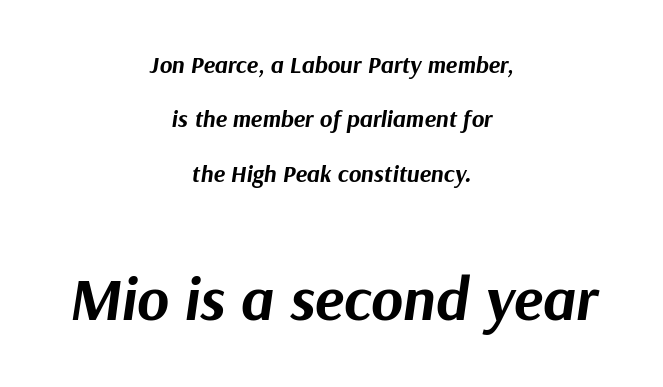
The image shows 61 px bold type, italic (leaning right); set centered, loose line spacing (2.27x), normal letter spacing, not underlined; the second (bottom) block is 2.54x larger; medium stroke contrast and a medium x-height.
